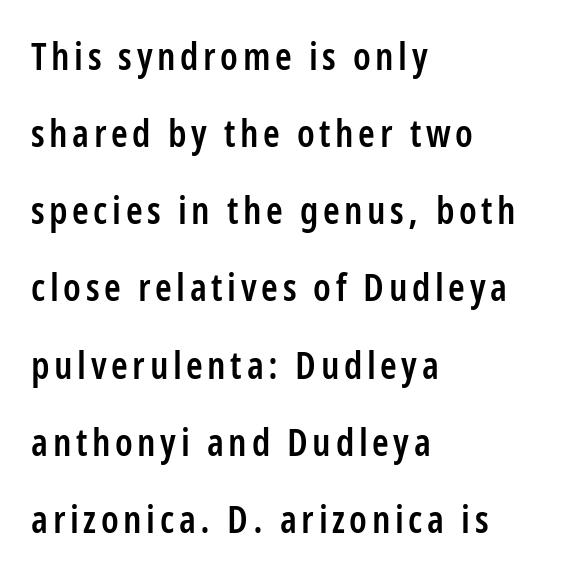
The image shows 38 px semibold, condensed sans-serif type, upright; set left-aligned, loose line spacing (2.03x), not underlined; low stroke contrast and a medium x-height.
